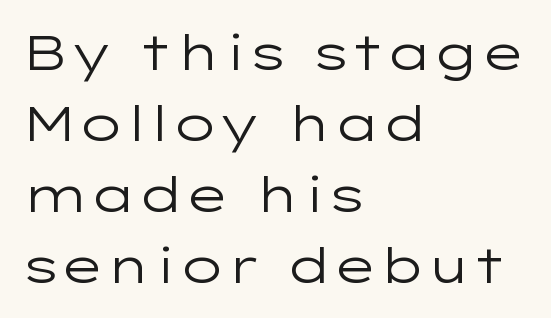
{"serif": "no", "italic": "no", "bold": "no", "weight": "regular", "width": "wide", "stroke_contrast": "low", "x_height": "medium", "monospaced": "no", "underline": "no", "align": "left", "line_spacing": "normal", "line_spacing_ratio": 1.45, "letter_spacing": "normal", "letter_spacing_em": 0.0, "glyph_px": 49}
